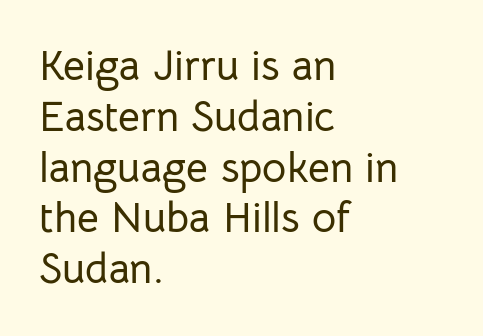
Q: Is the text italic (slanted)? A: No, it is upright.
Q: Is the typeface a serif or a sans-serif typeface? A: Sans-serif.
Q: Is the text underlined? A: No.
Q: How is the paragraph aligned? A: Left-aligned.
Q: Is the spacing between letters normal or unusually wide? A: Normal.
Q: Width (condensed, normal, or wide)? A: Normal.
Q: Stroke contrast? A: Low.
Q: x-height? A: Medium.
Q: Monospaced? A: No.
